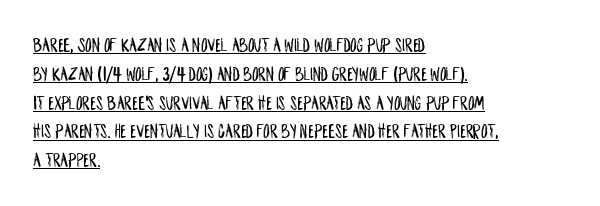
The image shows 20 px text type, upright; set left-aligned, normal line spacing (1.44x), normal letter spacing, underlined.
